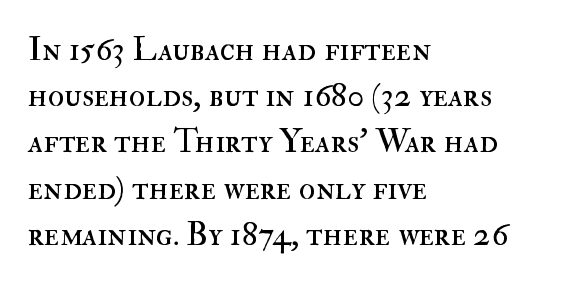
Q: Is the text bold? A: No.
Q: Is the text italic (slanted)? A: No, it is upright.
Q: Is the text underlined? A: No.
Q: How is the paragraph aligned? A: Left-aligned.
Q: Is the spacing between letters normal or unusually wide? A: Normal.
Q: Is the spacing between lines tight, normal or loose? A: Normal.
Q: Width (condensed, normal, or wide)? A: Normal.
Q: Stroke contrast? A: High.
Q: x-height? A: Small.
Q: Monospaced? A: No.
